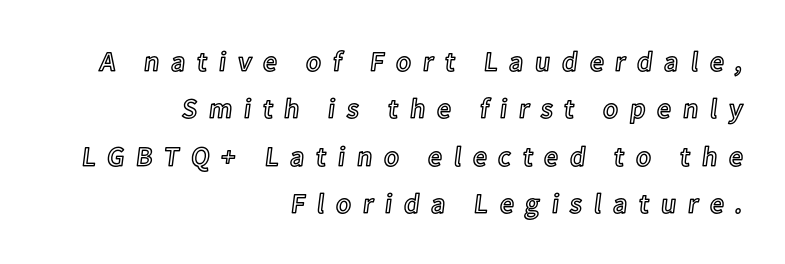
The image shows 28 px text type; set right-aligned, normal line spacing (1.69x), unusually wide letter spacing (+0.41 em), not underlined; a medium x-height.
